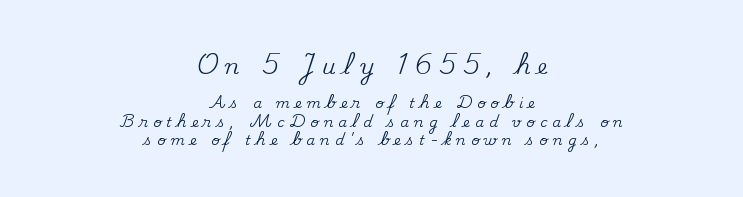
The image shows 21 px text type; set centered, normal line spacing (1.31x), unusually wide letter spacing (+0.38 em), not underlined; the first (top) block is 1.5x larger.
